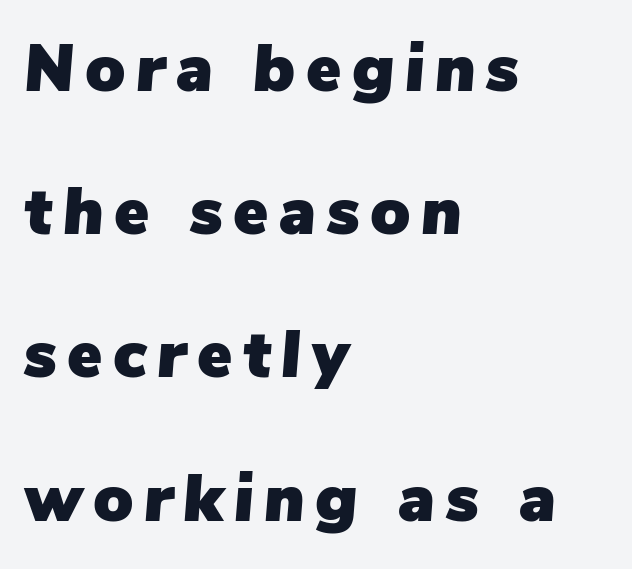
It's the slanting kind of type. Successive baselines arrive slowly, with a big drop between each. The passage shown is typed in a proportional face where columns would drift. Short and long lines alike share a common starting point at left. Decoration check: the copy has no underline.
